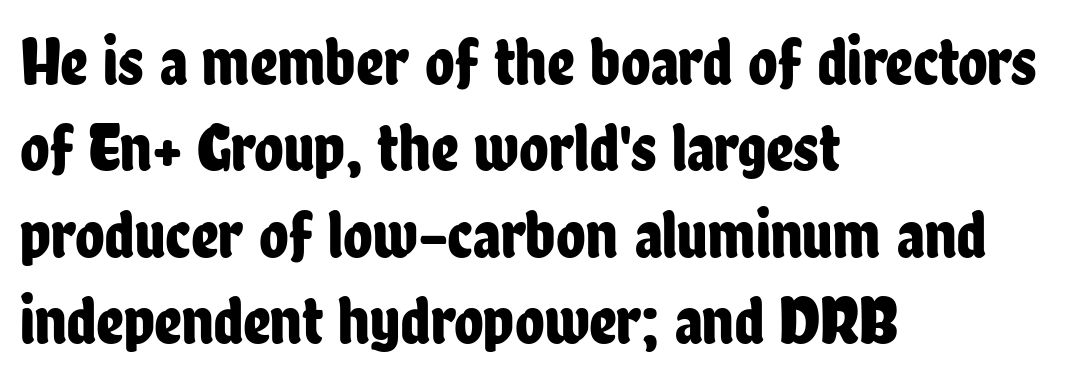
{"serif": "no", "italic": "no", "width": "condensed", "stroke_contrast": "low", "x_height": "medium", "monospaced": "no", "underline": "no", "align": "left", "line_spacing": "normal", "line_spacing_ratio": 1.27, "letter_spacing": "normal", "letter_spacing_em": 0.0, "glyph_px": 68}
